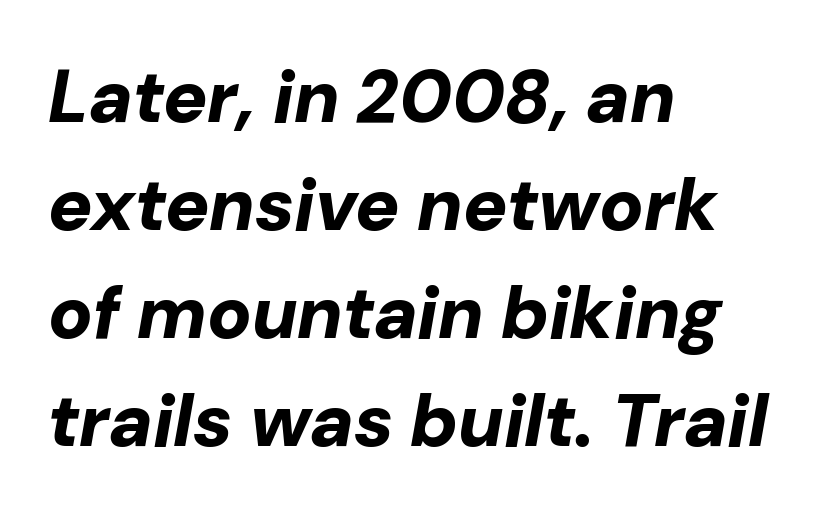
Q: Is the text bold? A: Yes.
Q: Is the text italic (slanted)? A: Yes, it leans right by about 10 degrees.
Q: Is the text underlined? A: No.
Q: How is the paragraph aligned? A: Left-aligned.
Q: Is the spacing between letters normal or unusually wide? A: Normal.
Q: Is the spacing between lines tight, normal or loose? A: Normal.
Q: Width (condensed, normal, or wide)? A: Normal.
Q: Stroke contrast? A: Low.
Q: x-height? A: Medium.
Q: Monospaced? A: No.
